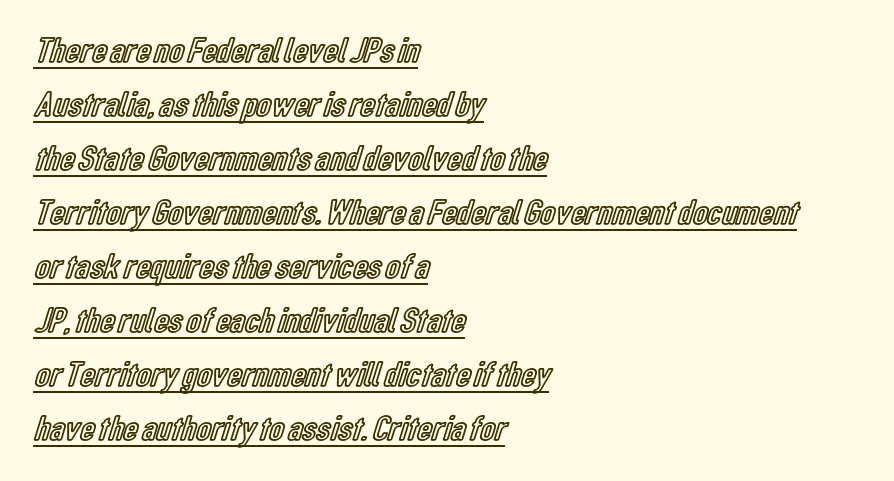
The image shows 36 px condensed type; set left-aligned, normal line spacing (1.5x), normal letter spacing, underlined; a medium x-height.
